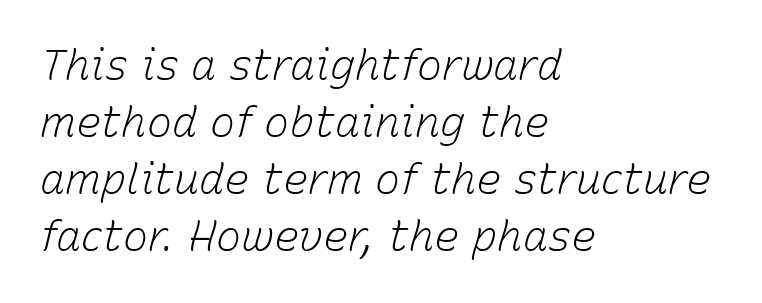
The image shows 42 px light type, italic (leaning right); set left-aligned, normal line spacing (1.36x), normal letter spacing, not underlined; low stroke contrast and a medium x-height.
